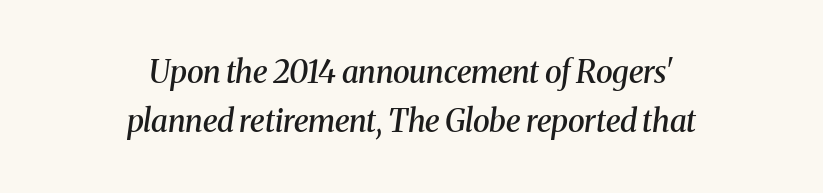
{"serif": "yes", "italic": "yes", "lean": "right", "slant_degrees": 8, "bold": "semi", "weight": "semibold", "width": "normal", "stroke_contrast": "medium", "x_height": "medium", "monospaced": "no", "underline": "no", "align": "center", "line_spacing": "normal", "line_spacing_ratio": 1.57, "letter_spacing": "normal", "letter_spacing_em": 0.0, "glyph_px": 31}
